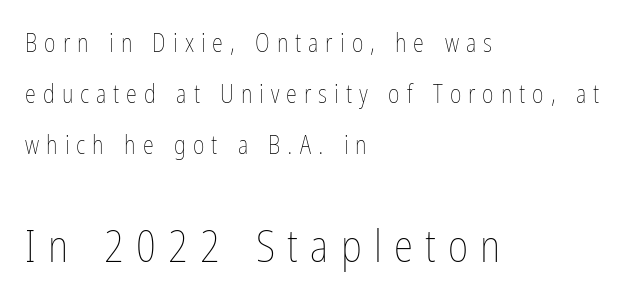
Q: Is the text bold? A: No.
Q: Is the text italic (slanted)? A: No, it is upright.
Q: Is the text underlined? A: No.
Q: How is the paragraph aligned? A: Left-aligned.
Q: Is the spacing between letters normal or unusually wide? A: Unusually wide.
Q: Is the spacing between lines tight, normal or loose? A: Loose.
Q: Which block of text is set in a larger size, the first (top) or the second (bottom)? A: The second (bottom) one.
Q: Width (condensed, normal, or wide)? A: Condensed.
Q: Stroke contrast? A: Low.
Q: x-height? A: Medium.
Q: Monospaced? A: No.
